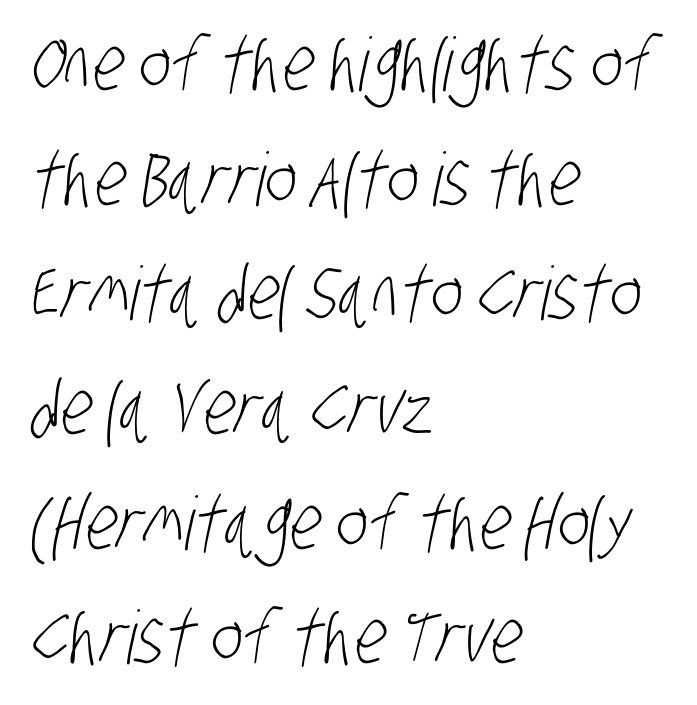
The image shows 74 px light, condensed sans-serif type; set left-aligned, normal line spacing (1.55x), normal letter spacing, not underlined; low stroke contrast and a large x-height.
